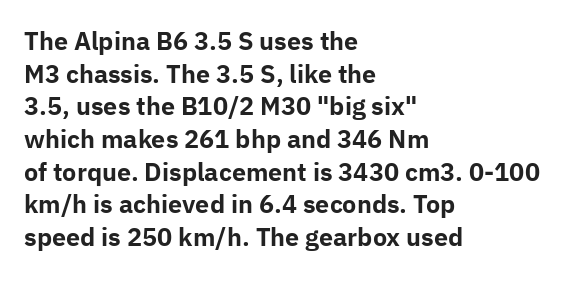
The image shows 24 px bold type, upright; set left-aligned, normal line spacing (1.36x), normal letter spacing, not underlined.
